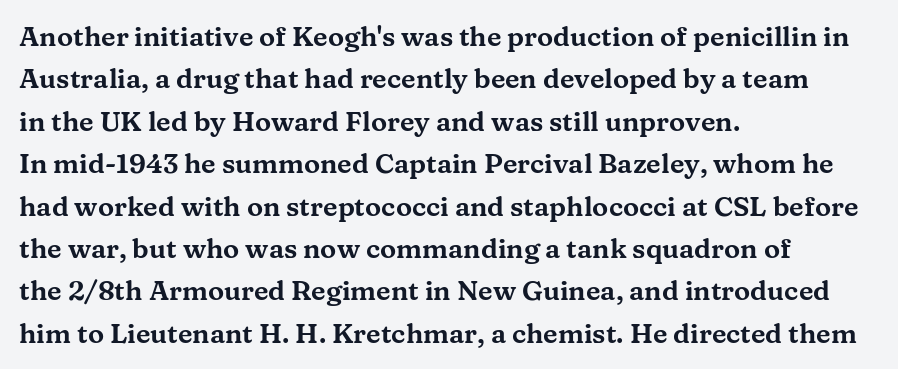
{"italic": "no", "underline": "no", "align": "left", "line_spacing": "normal", "line_spacing_ratio": 1.57, "letter_spacing": "normal", "letter_spacing_em": 0.0, "glyph_px": 27}
